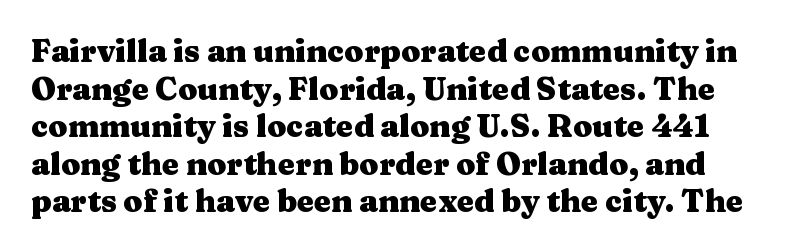
Observe the ordinary spacing: letters are neighbours, not strangers. Character widths vary here, with narrow letters taking less room than wide ones. The typesetting leans heavy: a genuine bold. The characters display serif detailing at their extremities. Posture: vertical.
